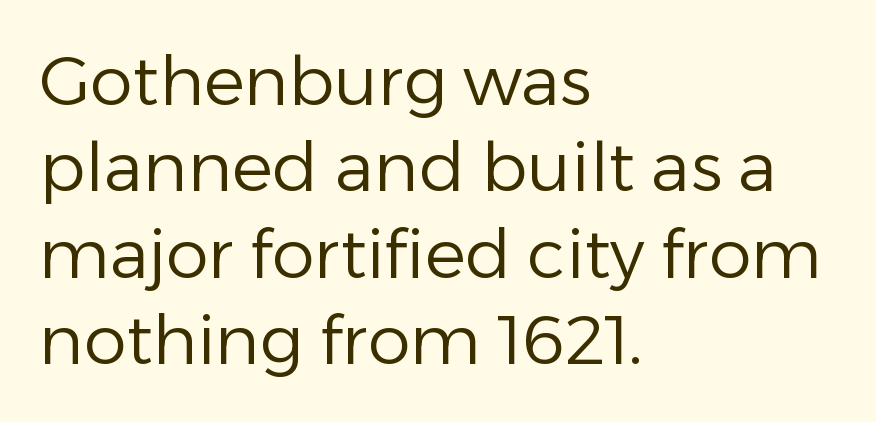
Proportional: the letters do not fall into vertical columns. Vertical stems look standard width or narrower in stroke. Italic: no, the glyphs are upright roman. Glyph-to-glyph distance matches everyday printed text. Are there feet on the stems? There aren't — it's a sans.
